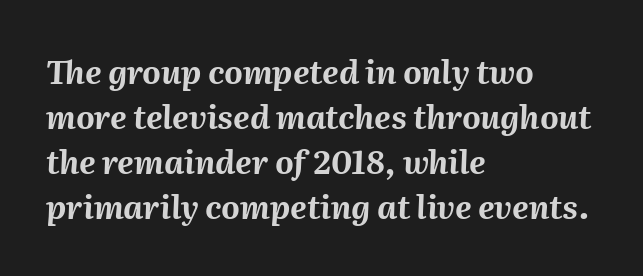
{"italic": "yes", "lean": "right", "slant_degrees": 2, "bold": "yes", "weight": "bold", "width": "normal", "stroke_contrast": "medium", "x_height": "medium", "monospaced": "no", "underline": "no", "align": "left", "line_spacing": "normal", "line_spacing_ratio": 1.41, "letter_spacing": "normal", "letter_spacing_em": 0.0, "glyph_px": 32}
